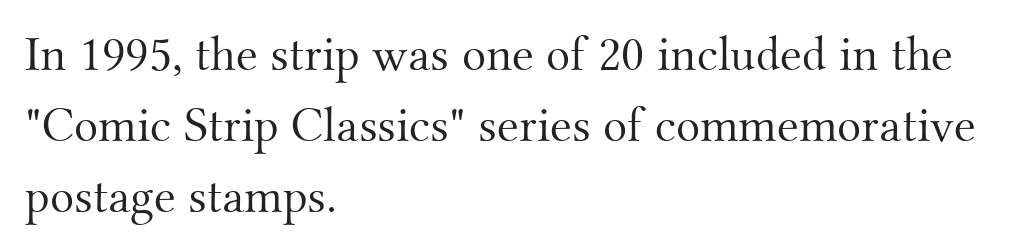
{"serif": "yes", "italic": "no", "bold": "no", "weight": "light", "width": "normal", "stroke_contrast": "medium", "x_height": "small", "monospaced": "no", "underline": "no", "align": "left", "line_spacing": "normal", "line_spacing_ratio": 1.42, "letter_spacing": "normal", "letter_spacing_em": 0.0, "glyph_px": 50}
